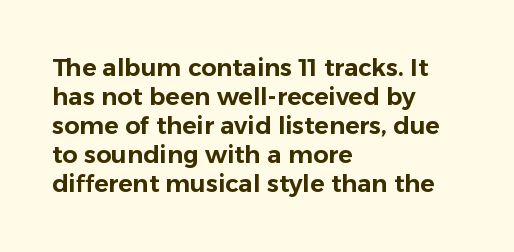
{"italic": "no", "underline": "no", "align": "left", "line_spacing_ratio": 1.21, "letter_spacing": "normal", "letter_spacing_em": 0.0, "glyph_px": 24}
